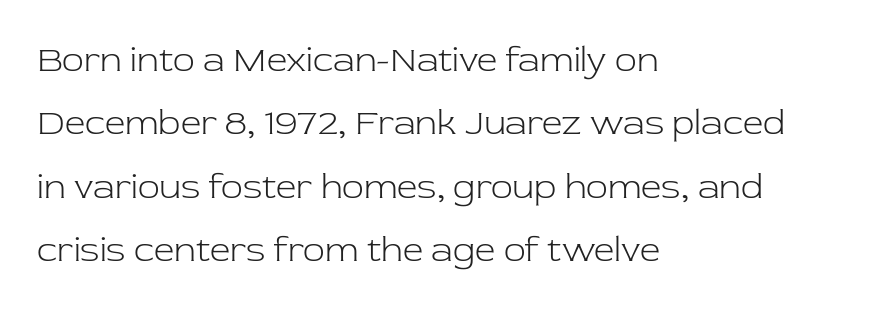
The image shows 36 px light serif type, upright; set left-aligned, line spacing 1.76x, normal letter spacing, not underlined; low stroke contrast and a medium x-height.
